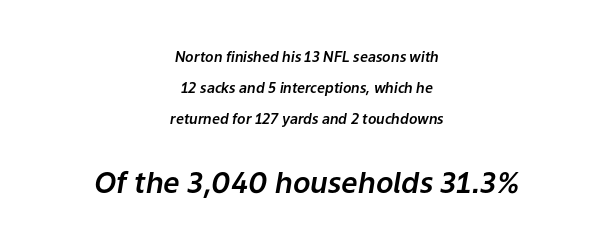
Q: Is the text italic (slanted)? A: Yes, it leans right by about 9 degrees.
Q: Is the text underlined? A: No.
Q: How is the paragraph aligned? A: Centered.
Q: Is the spacing between letters normal or unusually wide? A: Normal.
Q: Is the spacing between lines tight, normal or loose? A: Loose.
Q: Which block of text is set in a larger size, the first (top) or the second (bottom)? A: The second (bottom) one.
Q: Width (condensed, normal, or wide)? A: Normal.
Q: Stroke contrast? A: Low.
Q: x-height? A: Medium.
Q: Monospaced? A: No.
